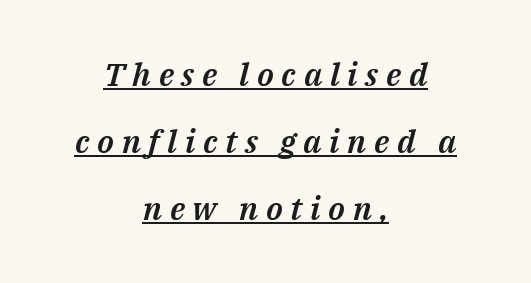
Someone cranked the tracking dial way up on this one. Does a line run under the words? Yes, clearly. Line starts and ends both wander, symmetrically. The letters advance in unequal steps, a hallmark of proportional type.
